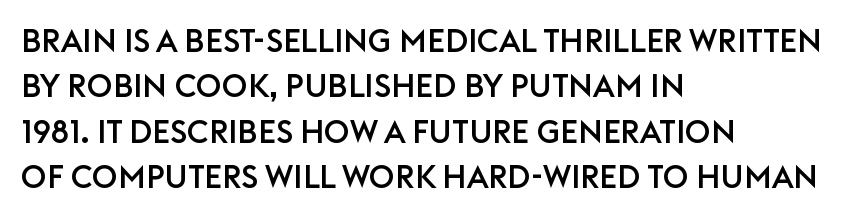
Q: Is the text italic (slanted)? A: No, it is upright.
Q: Is the typeface a serif or a sans-serif typeface? A: Sans-serif.
Q: Is the text underlined? A: No.
Q: How is the paragraph aligned? A: Left-aligned.
Q: Is the spacing between letters normal or unusually wide? A: Normal.
Q: Is the spacing between lines tight, normal or loose? A: Normal.
Q: Width (condensed, normal, or wide)? A: Normal.
Q: Stroke contrast? A: Low.
Q: x-height? A: Large.
Q: Monospaced? A: No.
